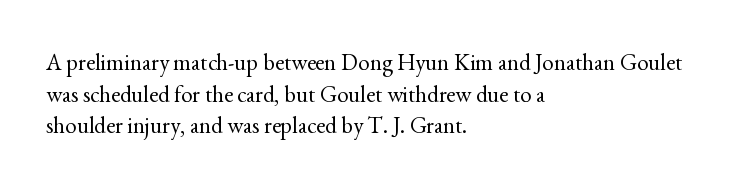
{"italic": "no", "bold": "no", "underline": "no", "align": "left", "line_spacing": "normal", "line_spacing_ratio": 1.37, "letter_spacing": "normal", "letter_spacing_em": 0.0, "glyph_px": 23}
